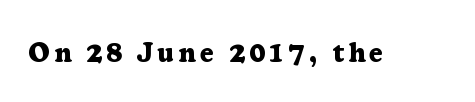
The lettering holds an erect, upright posture throughout. Check the space under the baseline: it is left empty. Does the weight exceed regular? Yes, all the way to bold.
